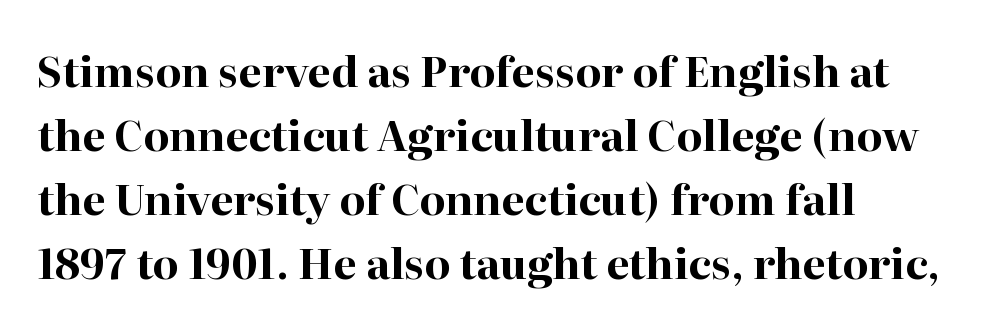
Q: Is the text bold? A: Yes.
Q: Is the text italic (slanted)? A: No, it is upright.
Q: Is the typeface a serif or a sans-serif typeface? A: Serif.
Q: Is the text underlined? A: No.
Q: How is the paragraph aligned? A: Left-aligned.
Q: Is the spacing between letters normal or unusually wide? A: Normal.
Q: Is the spacing between lines tight, normal or loose? A: Normal.
Q: Width (condensed, normal, or wide)? A: Normal.
Q: Stroke contrast? A: High.
Q: x-height? A: Medium.
Q: Monospaced? A: No.
